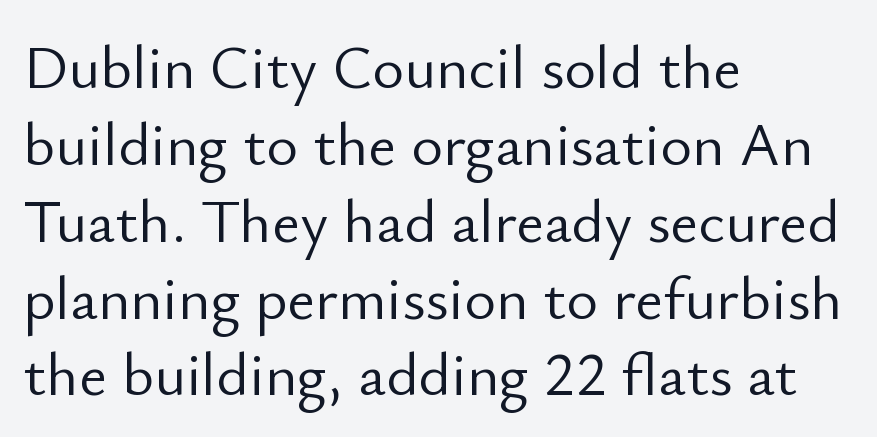
The text was rendered using a sans face with plain stroke endings. The leading is moderate, giving the passage an even texture. The area under the type is left untouched. Posture: vertical. Horizontally, the lines are justified to the leading edge only.
